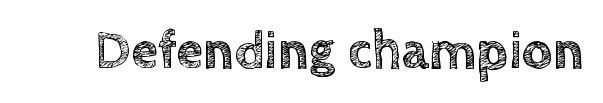
Each row of text sits above clean, open space. The letters advance in unequal steps, a hallmark of proportional type. Ordinary non-slanted type is in use. In terms of letterspacing, this is plain default setting.
